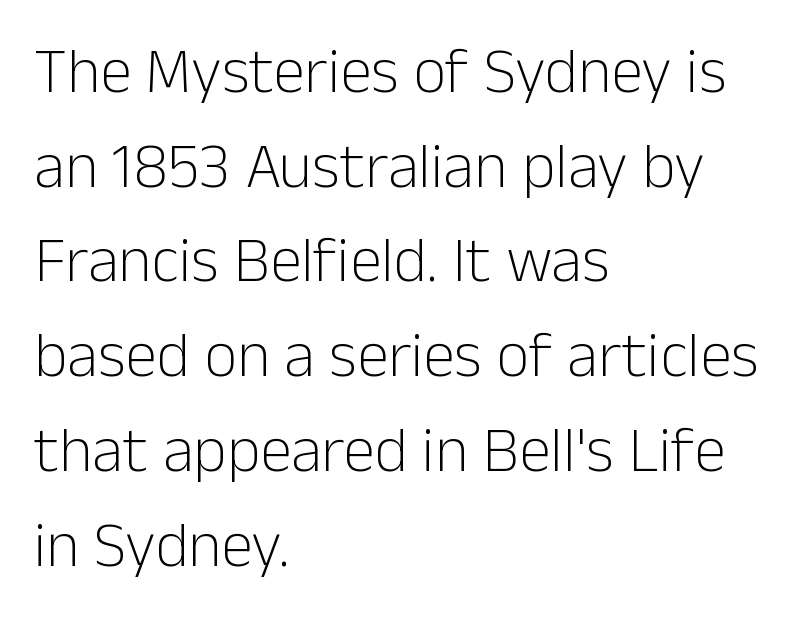
Q: Is the text bold? A: No.
Q: Is the text italic (slanted)? A: No, it is upright.
Q: Is the typeface a serif or a sans-serif typeface? A: Sans-serif.
Q: Is the text underlined? A: No.
Q: How is the paragraph aligned? A: Left-aligned.
Q: Is the spacing between letters normal or unusually wide? A: Normal.
Q: Is the spacing between lines tight, normal or loose? A: Normal.
Q: Width (condensed, normal, or wide)? A: Normal.
Q: Stroke contrast? A: Low.
Q: x-height? A: Medium.
Q: Monospaced? A: No.
